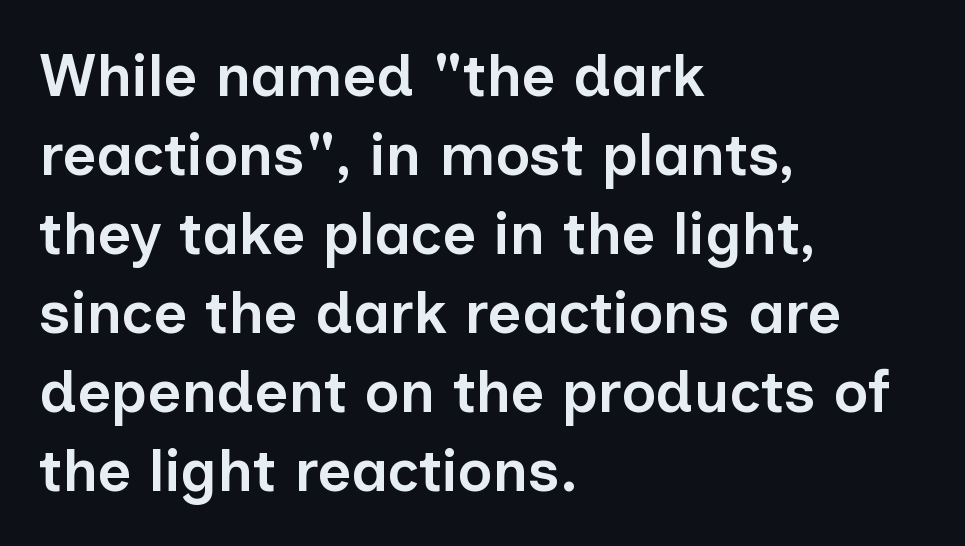
{"serif": "no", "italic": "no", "bold": "semi", "weight": "semibold", "width": "normal", "stroke_contrast": "low", "x_height": "medium", "monospaced": "no", "underline": "no", "align": "left", "line_spacing": "normal", "line_spacing_ratio": 1.34, "letter_spacing": "normal", "letter_spacing_em": 0.0, "glyph_px": 59}
